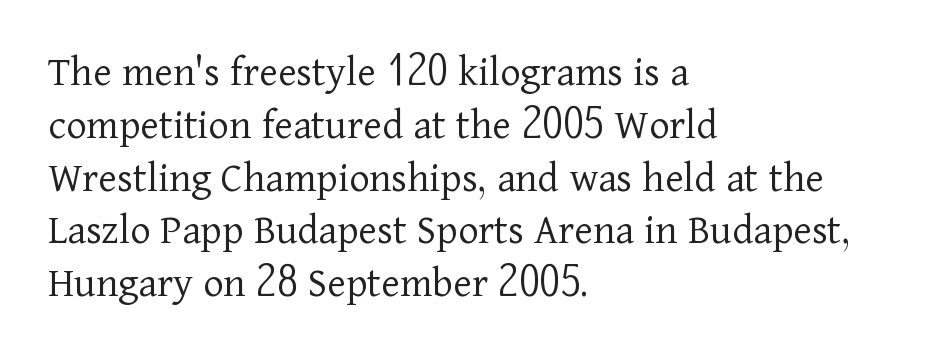
The passage shown is typed in a proportional face where columns would drift. Honestly, there is no underline to notice here at all. The rag falls on the right side of this text block. Weight: in the light-to-regular range.
